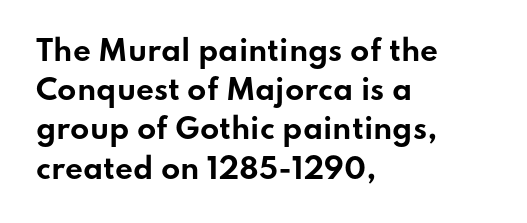
Q: Is the text bold? A: Yes.
Q: Is the text italic (slanted)? A: No, it is upright.
Q: Is the typeface a serif or a sans-serif typeface? A: Sans-serif.
Q: Is the text underlined? A: No.
Q: How is the paragraph aligned? A: Left-aligned.
Q: Is the spacing between letters normal or unusually wide? A: Normal.
Q: Is the spacing between lines tight, normal or loose? A: Normal.
Q: Width (condensed, normal, or wide)? A: Wide.
Q: Stroke contrast? A: Low.
Q: x-height? A: Small.
Q: Monospaced? A: No.
